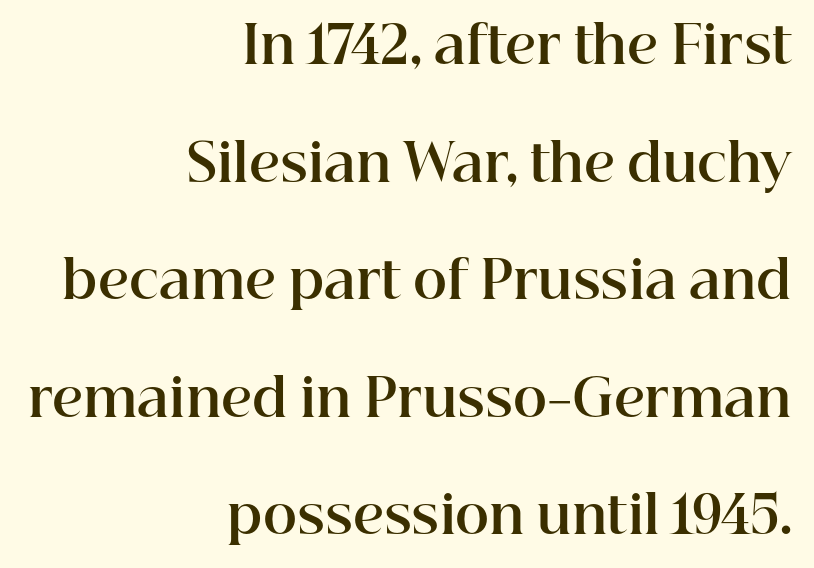
Q: Is the text bold? A: Yes.
Q: Is the text italic (slanted)? A: No, it is upright.
Q: Is the typeface a serif or a sans-serif typeface? A: Serif.
Q: Is the text underlined? A: No.
Q: How is the paragraph aligned? A: Right-aligned.
Q: Is the spacing between letters normal or unusually wide? A: Normal.
Q: Is the spacing between lines tight, normal or loose? A: Loose.
Q: Width (condensed, normal, or wide)? A: Normal.
Q: Stroke contrast? A: High.
Q: x-height? A: Medium.
Q: Monospaced? A: No.
